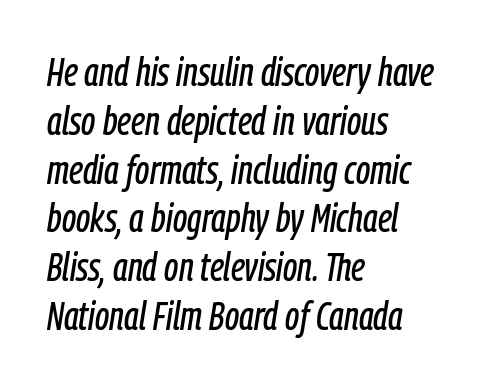
Q: Is the text italic (slanted)? A: Yes, it leans right by about 9 degrees.
Q: Is the text underlined? A: No.
Q: How is the paragraph aligned? A: Left-aligned.
Q: Is the spacing between letters normal or unusually wide? A: Normal.
Q: Width (condensed, normal, or wide)? A: Condensed.
Q: Stroke contrast? A: Low.
Q: x-height? A: Medium.
Q: Monospaced? A: No.
